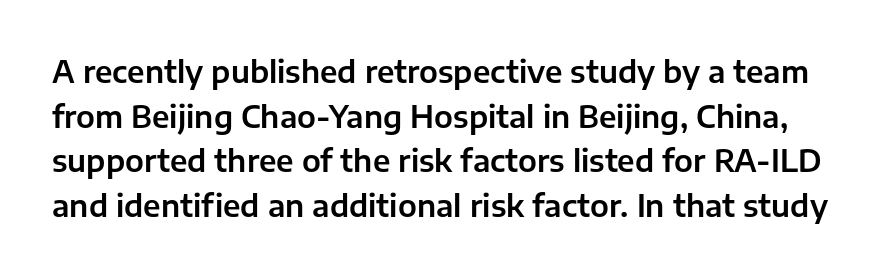
The image shows 30 px sans-serif type, upright; set normal line spacing (1.49x), normal letter spacing, not underlined; low stroke contrast and a medium x-height.
